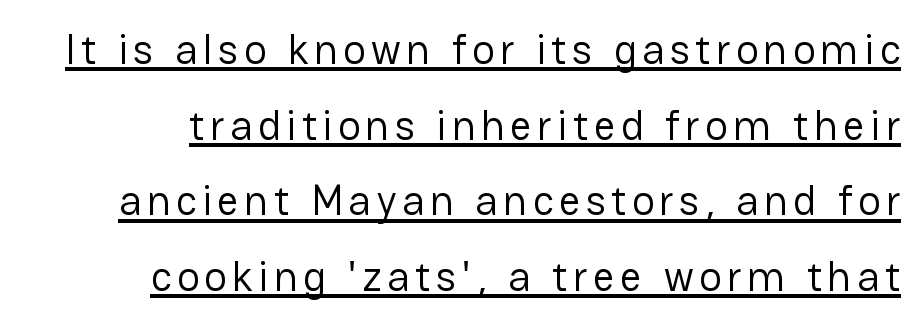
Regarding serifs, this sample does without them. The specimen includes a rule beneath the text block's lines. The face looks like a standard text weight, possibly lighter. Tall strokes in this sample are plumb rather than angled.
